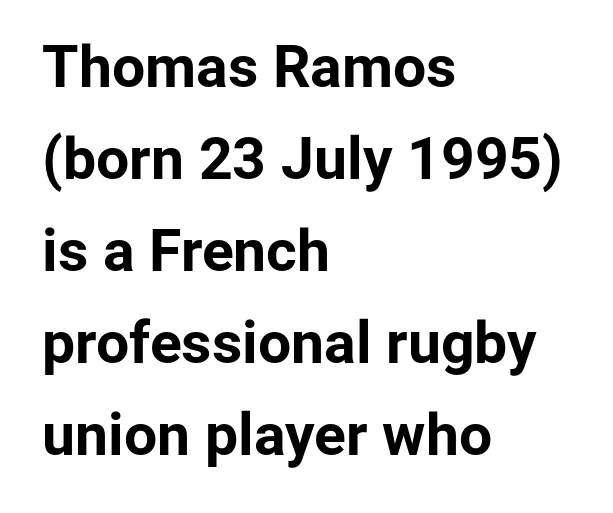
{"serif": "no", "italic": "no", "bold": "yes", "weight": "bold", "width": "normal", "stroke_contrast": "low", "x_height": "medium", "monospaced": "no", "underline": "no", "align": "left", "line_spacing": "normal", "line_spacing_ratio": 1.56, "letter_spacing": "normal", "letter_spacing_em": 0.0, "glyph_px": 59}
